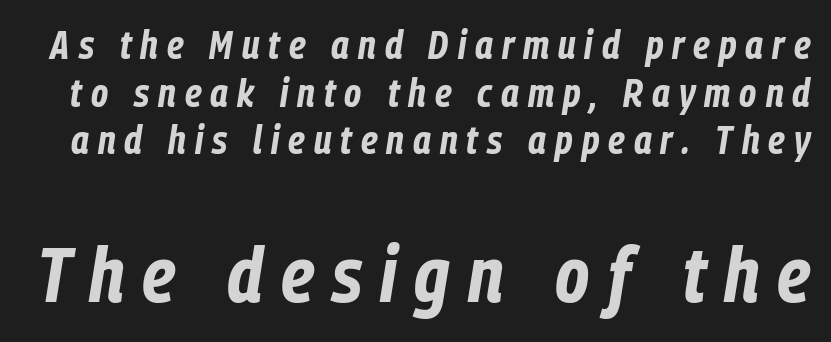
The image shows 78 px bold, condensed type, italic (leaning right); set line spacing 1.22x, unusually wide letter spacing (+0.23 em), not underlined; the second (bottom) block is 2.0x larger; low stroke contrast and a medium x-height.
